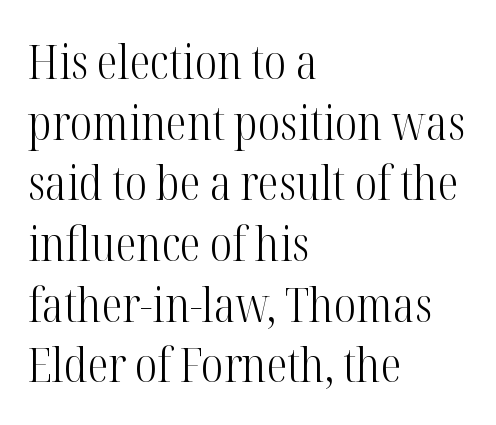
The image shows 47 px light, condensed serif type, upright; set left-aligned, normal line spacing (1.29x), normal letter spacing, not underlined; high stroke contrast and a medium x-height.
